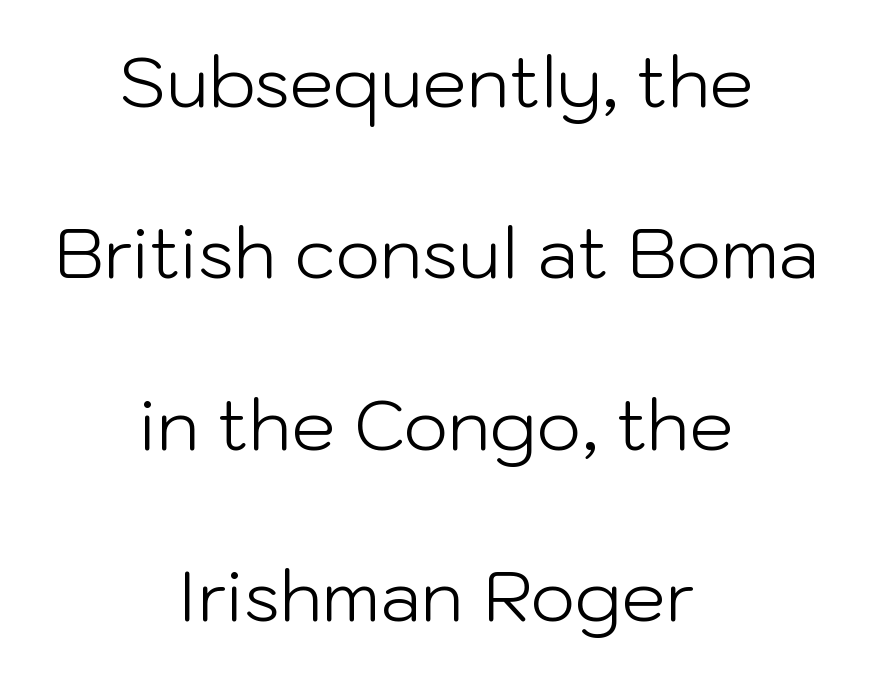
{"serif": "no", "italic": "no", "bold": "no", "weight": "light", "width": "normal", "stroke_contrast": "low", "x_height": "medium", "monospaced": "no", "underline": "no", "align": "center", "line_spacing": "loose", "line_spacing_ratio": 2.45, "letter_spacing": "normal", "letter_spacing_em": 0.0, "glyph_px": 70}
